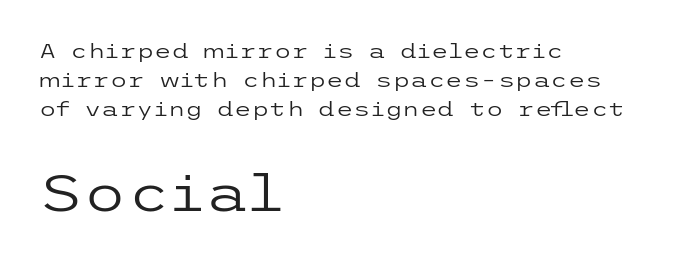
{"serif": "no", "italic": "no", "bold": "no", "weight": "regular", "width": "wide", "stroke_contrast": "low", "x_height": "medium", "underline": "no", "align": "left", "line_spacing": "normal", "line_spacing_ratio": 1.44, "letter_spacing": "normal", "letter_spacing_em": 0.0, "larger_block": "second", "size_ratio": 2.5, "glyph_px": 50}
